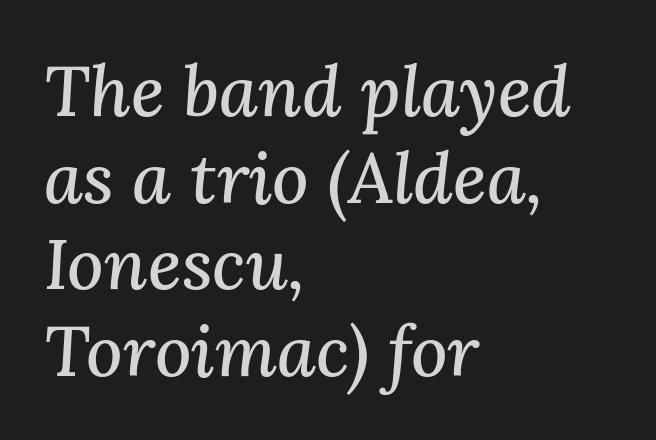
{"serif": "yes", "italic": "yes", "lean": "right", "slant_degrees": 3, "width": "normal", "stroke_contrast": "medium", "x_height": "medium", "monospaced": "no", "underline": "no", "align": "left", "line_spacing_ratio": 1.22, "letter_spacing": "normal", "letter_spacing_em": 0.0, "glyph_px": 71}
